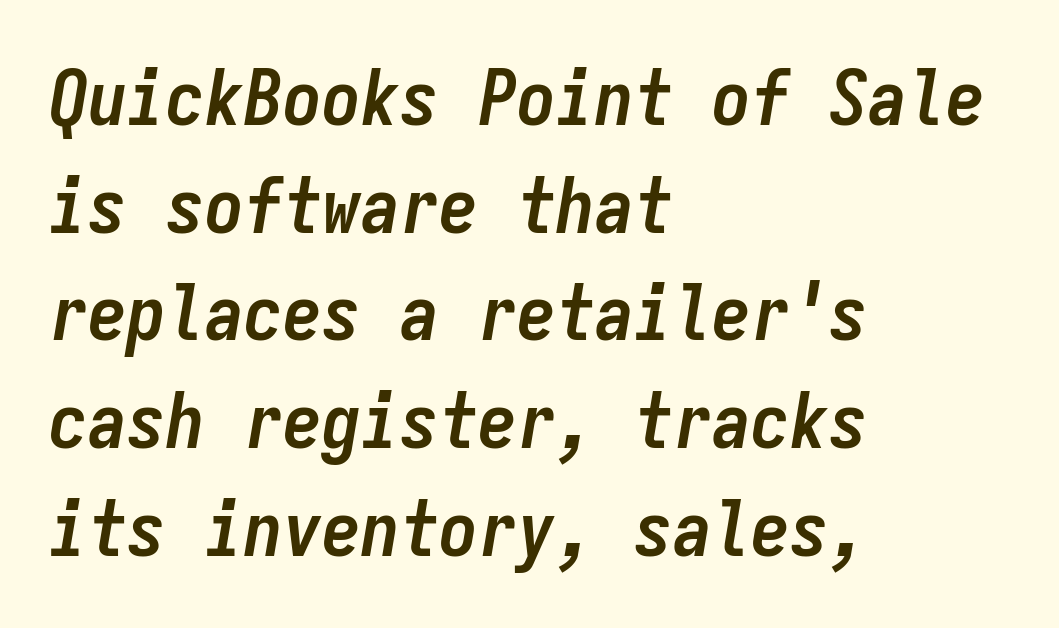
Each line starts at the same left margin while the right side varies. A full-strength bold gives these letters their thick strokes. Tracking value appears to be zero — textbook default spacing. The face used here is monospaced, like something from a code editor. Leading: standard.
